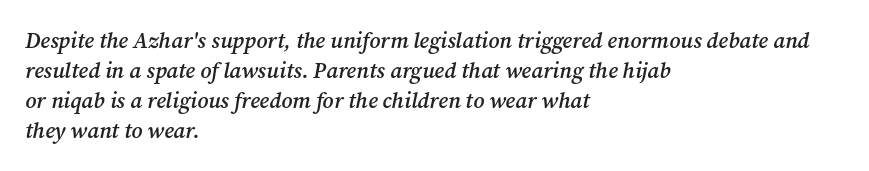
{"italic": "yes", "lean": "right", "slant_degrees": 12, "bold": "semi", "underline": "no", "align": "left", "line_spacing": "normal", "line_spacing_ratio": 1.36, "letter_spacing": "normal", "letter_spacing_em": 0.0, "glyph_px": 22}
